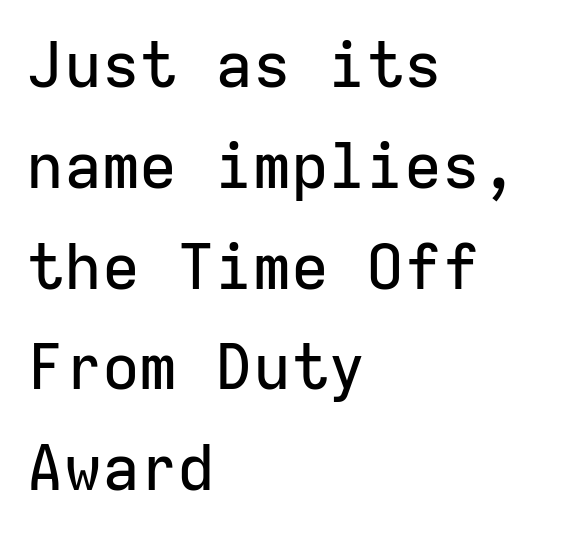
Vertical spacing — default. The passage is arranged the way most books set body copy — flush left. Does the lettering tilt? It doesn't — this is upright. Check under the words: just untouched page. Is this a sans? Yes — the strokes have no serifs.
